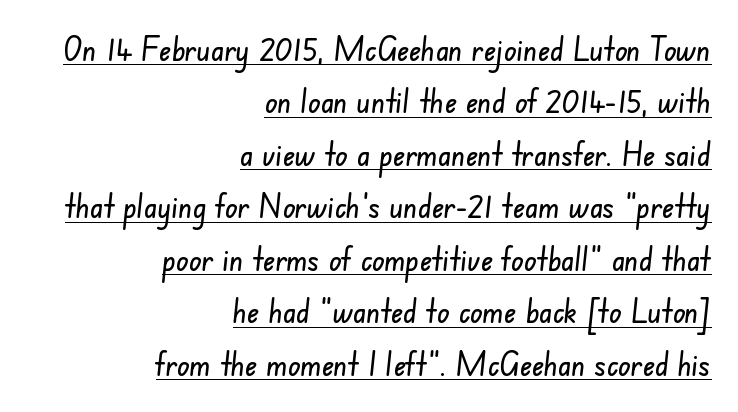
Q: Is the typeface a serif or a sans-serif typeface? A: Sans-serif.
Q: Is the text underlined? A: Yes.
Q: How is the paragraph aligned? A: Right-aligned.
Q: Is the spacing between letters normal or unusually wide? A: Normal.
Q: Is the spacing between lines tight, normal or loose? A: Normal.
Q: Width (condensed, normal, or wide)? A: Condensed.
Q: Stroke contrast? A: Low.
Q: x-height? A: Small.
Q: Monospaced? A: No.
